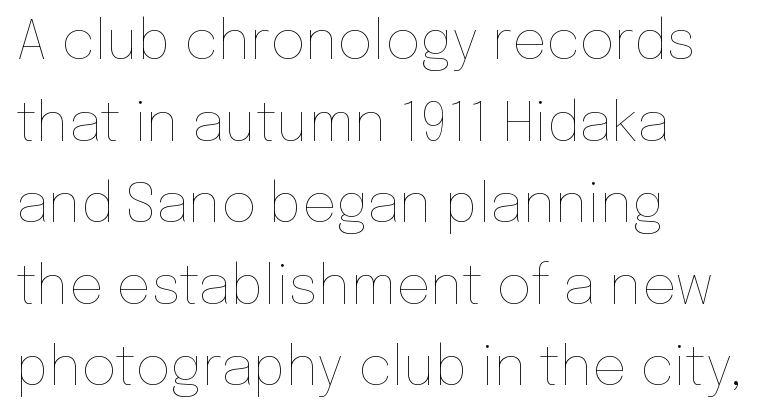
The image shows 54 px thin type, upright; set left-aligned, normal line spacing (1.51x), normal letter spacing, not underlined; low stroke contrast and a medium x-height.
